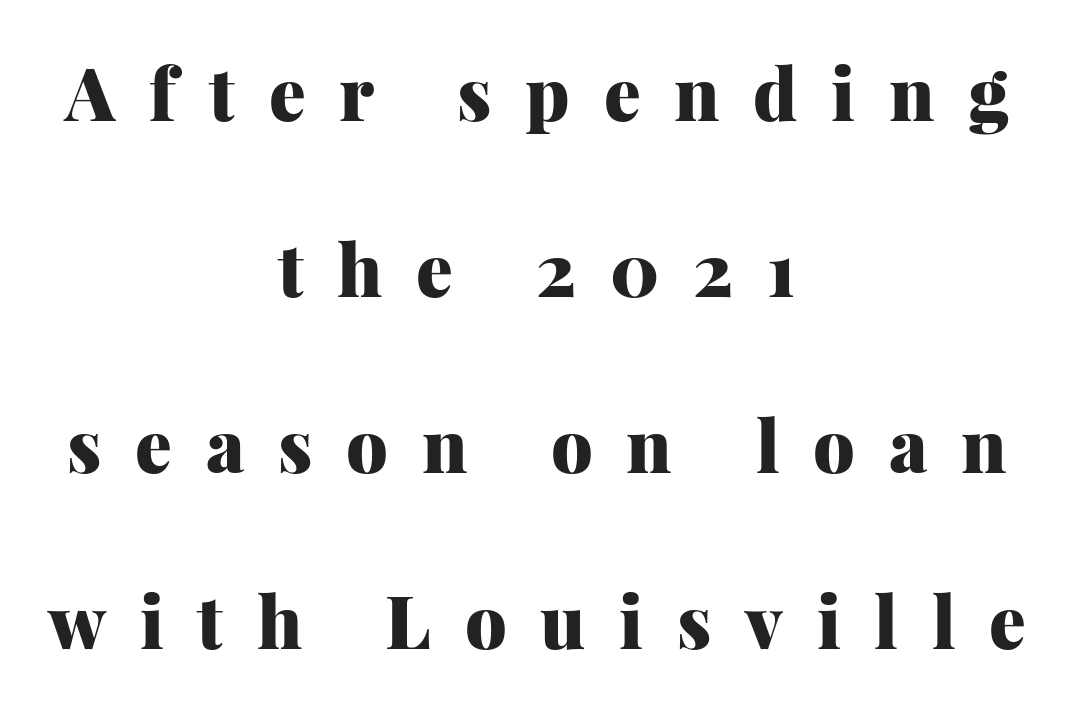
Q: Is the text bold? A: Yes.
Q: Is the text italic (slanted)? A: No, it is upright.
Q: Is the typeface a serif or a sans-serif typeface? A: Serif.
Q: Is the text underlined? A: No.
Q: How is the paragraph aligned? A: Centered.
Q: Is the spacing between letters normal or unusually wide? A: Unusually wide.
Q: Is the spacing between lines tight, normal or loose? A: Loose.
Q: Width (condensed, normal, or wide)? A: Normal.
Q: Stroke contrast? A: Medium.
Q: x-height? A: Medium.
Q: Monospaced? A: No.
